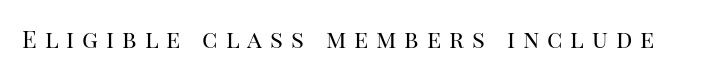
On a weight scale, this lands at 450 or below. The baseline area is clear. Quick note: not italic, upright. Here the glyphs are tracked loosely, breaking word shapes into spaced letters.
